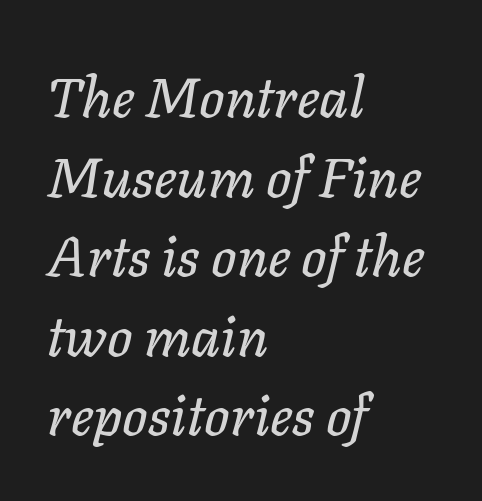
The rendering uses natural spacing where letterforms have individual widths. Short note: letters normally spaced. The glyphs look as if they've been sheared to an angle. Beneath every word, the page is bare. One-word summary of the alignment: left. Leading matches the norm, producing a regular column.
